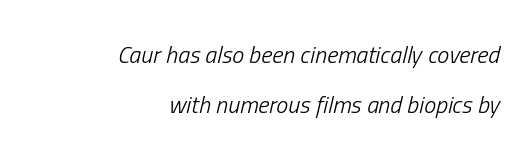
Q: Is the text bold? A: No.
Q: Is the text italic (slanted)? A: Yes, it leans right by about 13 degrees.
Q: Is the text underlined? A: No.
Q: How is the paragraph aligned? A: Right-aligned.
Q: Is the spacing between letters normal or unusually wide? A: Normal.
Q: Is the spacing between lines tight, normal or loose? A: Loose.
